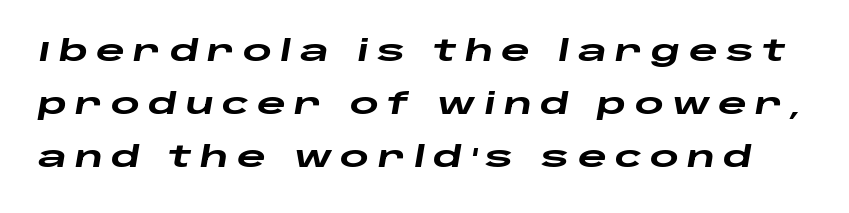
{"italic": "yes", "lean": "right", "slant_degrees": 10, "bold": "yes", "weight": "heavy", "width": "wide", "stroke_contrast": "low", "x_height": "large", "monospaced": "no", "underline": "no", "line_spacing": "loose", "line_spacing_ratio": 1.9, "letter_spacing": "wide", "letter_spacing_em": 0.29, "glyph_px": 28}
